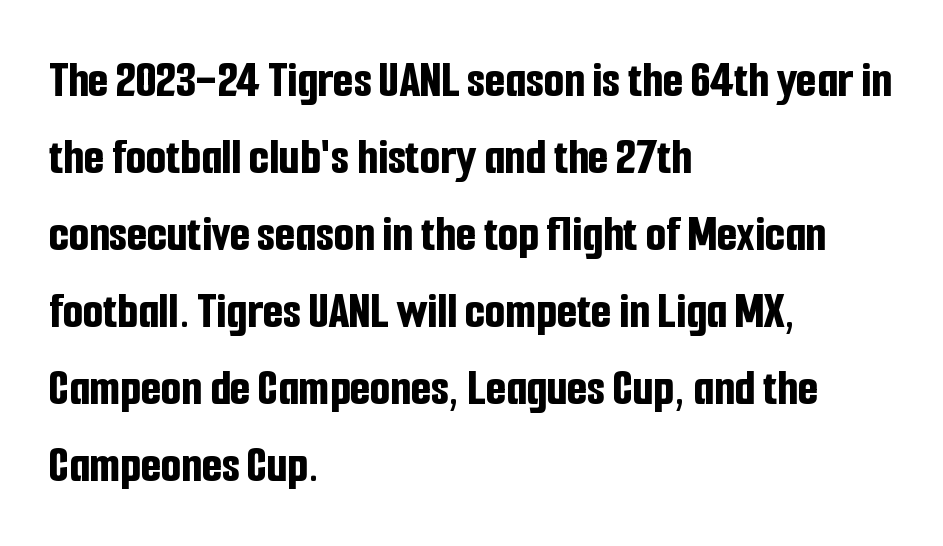
Q: Is the text bold? A: Yes.
Q: Is the text italic (slanted)? A: No, it is upright.
Q: Is the typeface a serif or a sans-serif typeface? A: Sans-serif.
Q: Is the text underlined? A: No.
Q: How is the paragraph aligned? A: Left-aligned.
Q: Is the spacing between letters normal or unusually wide? A: Normal.
Q: Is the spacing between lines tight, normal or loose? A: Normal.
Q: Width (condensed, normal, or wide)? A: Condensed.
Q: Stroke contrast? A: Low.
Q: x-height? A: Medium.
Q: Monospaced? A: No.
